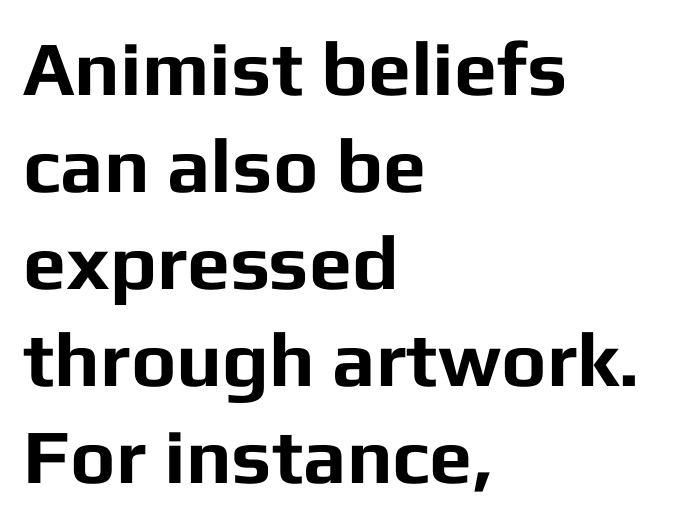
{"serif": "no", "italic": "no", "bold": "yes", "weight": "bold", "width": "normal", "stroke_contrast": "low", "x_height": "medium", "monospaced": "no", "underline": "no", "align": "left", "line_spacing": "normal", "line_spacing_ratio": 1.26, "letter_spacing": "normal", "letter_spacing_em": 0.0, "glyph_px": 77}
